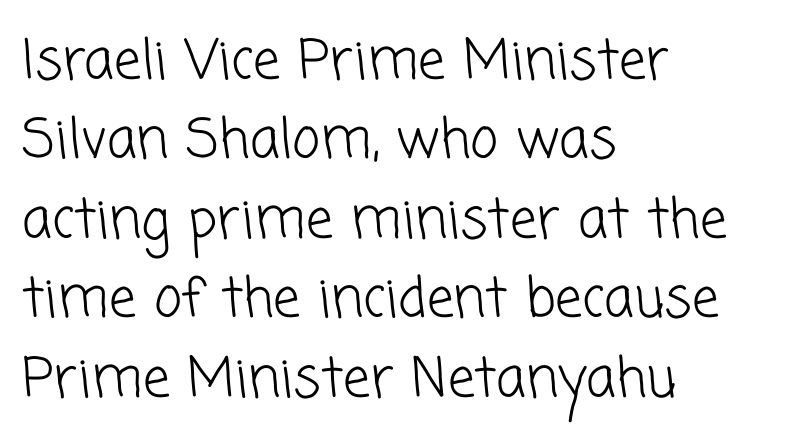
{"serif": "no", "bold": "no", "weight": "light", "width": "normal", "stroke_contrast": "low", "x_height": "medium", "monospaced": "no", "underline": "no", "align": "left", "line_spacing": "normal", "line_spacing_ratio": 1.47, "letter_spacing": "normal", "letter_spacing_em": 0.0, "glyph_px": 54}
